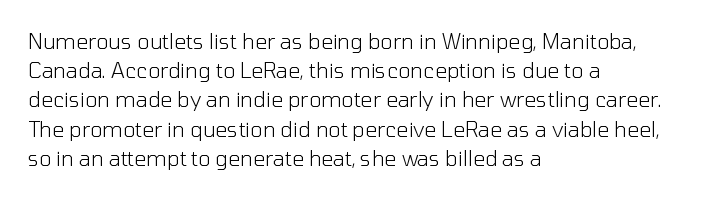
Q: Is the text bold? A: No.
Q: Is the text italic (slanted)? A: No, it is upright.
Q: Is the text underlined? A: No.
Q: How is the paragraph aligned? A: Left-aligned.
Q: Is the spacing between letters normal or unusually wide? A: Normal.
Q: Is the spacing between lines tight, normal or loose? A: Normal.
